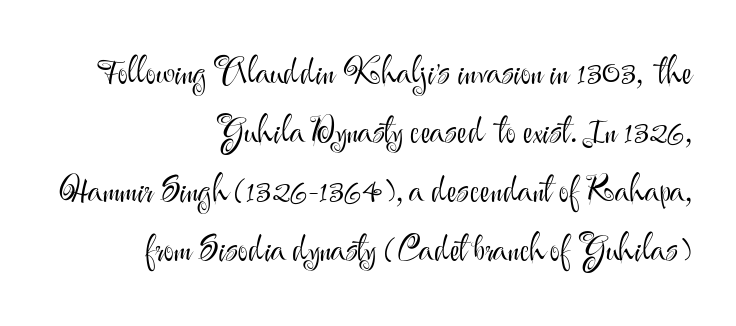
The gaps between neighbouring characters are ordinary and unremarkable. Baseline-to-baseline distance is the conventional proportion of letter height. These lines are composed in type without serifs. Horizontal alignment here is rightward, an uncommon choice for prose. The strokes carry an ordinary text weight at most.
